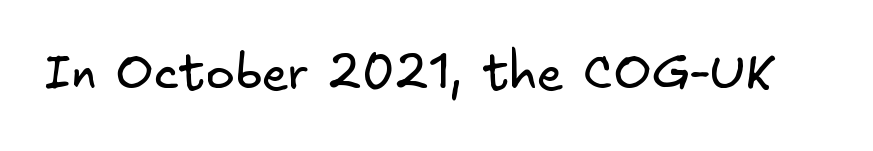
{"serif": "no", "bold": "no", "weight": "regular", "width": "normal", "stroke_contrast": "low", "x_height": "small", "underline": "no", "letter_spacing": "normal", "letter_spacing_em": 0.0, "glyph_px": 49}
